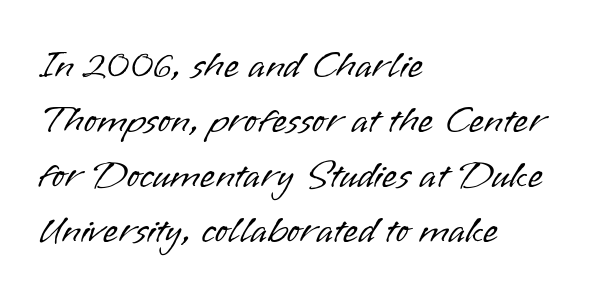
The image shows 39 px light sans-serif type; set left-aligned, normal line spacing (1.41x), normal letter spacing, not underlined; low stroke contrast and a small x-height.
